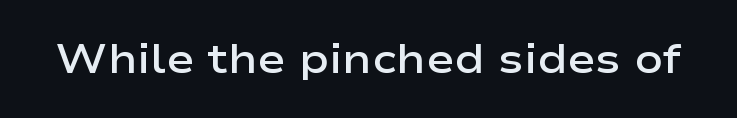
Q: Is the text bold? A: Semi-bold.
Q: Is the text italic (slanted)? A: No, it is upright.
Q: Is the typeface a serif or a sans-serif typeface? A: Sans-serif.
Q: Is the text underlined? A: No.
Q: Is the spacing between letters normal or unusually wide? A: Normal.
Q: Width (condensed, normal, or wide)? A: Wide.
Q: Stroke contrast? A: Low.
Q: x-height? A: Medium.
Q: Monospaced? A: No.
